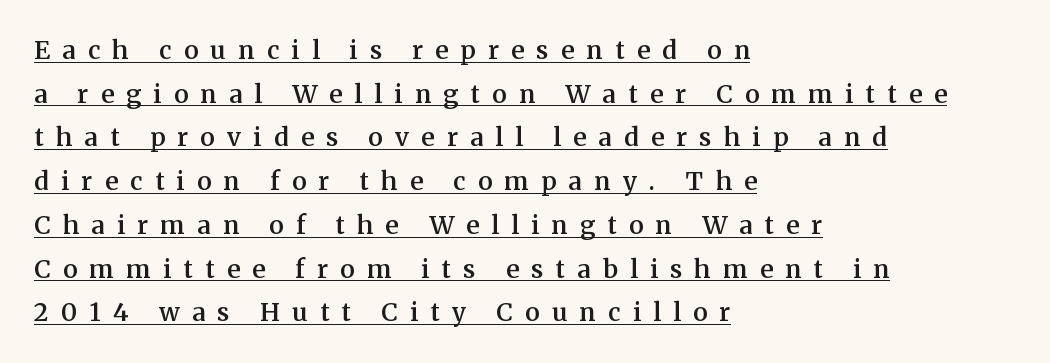
The image shows 25 px text type, upright; set left-aligned, line spacing 1.75x, unusually wide letter spacing (+0.49 em), underlined.
